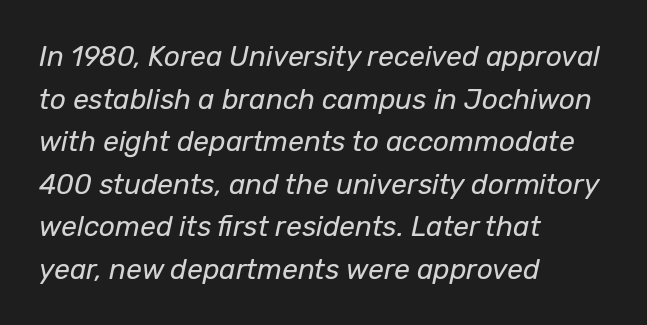
The image shows 28 px regular-weight type, italic (leaning right); set left-aligned, normal line spacing (1.52x), normal letter spacing, not underlined; low stroke contrast and a medium x-height.
